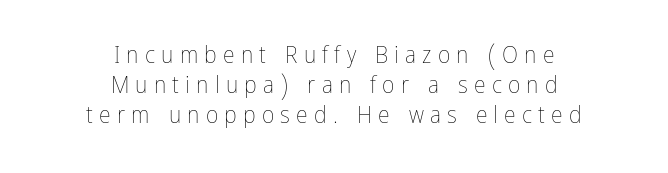
The line-height multiplier appears to be the usual default. Underline: absent. This rendering uses center alignment, leaving both contours irregular but symmetric. Does extra space separate the letters? Yes, quite a lot of it.
